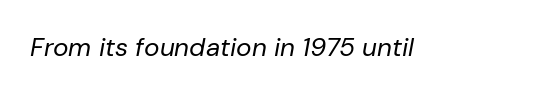
The face used here is rendered with its standard letterfit. The words here are not underlined. Does the lettering tilt? It does — this is italic. The passage shown is not bold in any degree.
